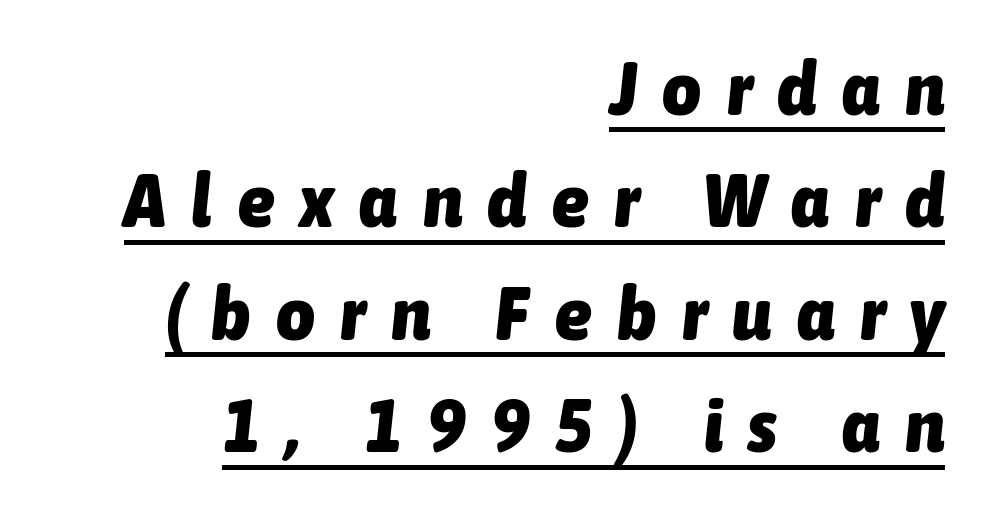
In CSS terms this would be text-align: right. How would I describe the line gaps? Plain and ordinary. Students, note that the glyphs here are deliberately spaced far apart. Plenty of ink on the page — the face is bold. Spacing verdict: proportional, widths tailored to each character.
